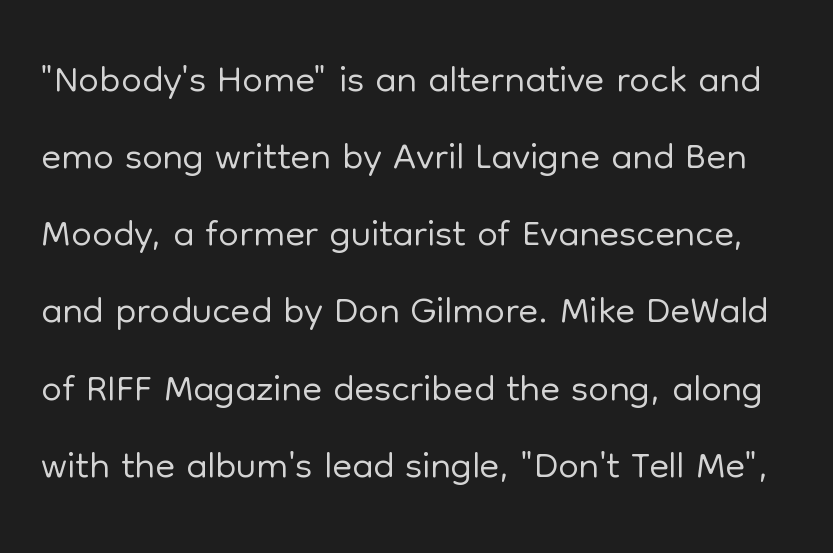
Serifs: no, the terminals of the letterforms are clean. This sample uses an upright cut, with every glyph sitting square on the baseline. Descender tails drop into unmarked territory. The face looks like a standard text weight, possibly lighter.
